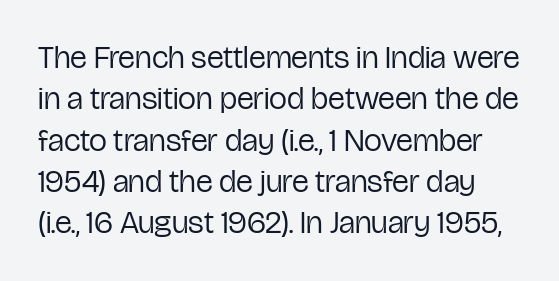
These lines are composed in type without serifs. Ink coverage per letter is moderate at most. The string is rendered with underlining switched off. Tall strokes in this sample are plumb rather than angled. Words appear dense and cohesive because spacing is normal. This sample keeps an unexceptional amount of space between lines.
